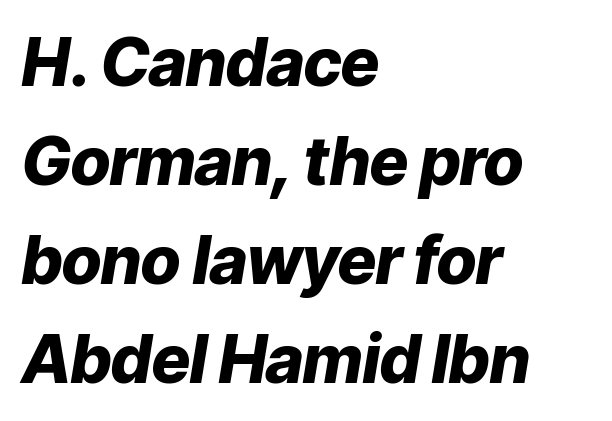
{"italic": "yes", "lean": "right", "slant_degrees": 9, "bold": "yes", "weight": "heavy", "width": "normal", "stroke_contrast": "low", "x_height": "medium", "monospaced": "no", "underline": "no", "align": "left", "line_spacing": "normal", "line_spacing_ratio": 1.5, "letter_spacing": "normal", "letter_spacing_em": 0.0, "glyph_px": 66}
